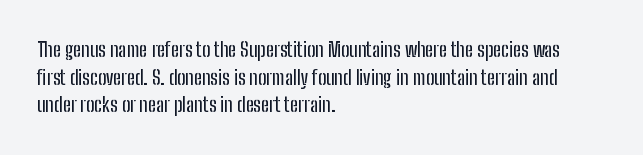
Q: Is the text italic (slanted)? A: No, it is upright.
Q: Is the text underlined? A: No.
Q: How is the paragraph aligned? A: Left-aligned.
Q: Is the spacing between letters normal or unusually wide? A: Normal.
Q: Is the spacing between lines tight, normal or loose? A: Normal.
